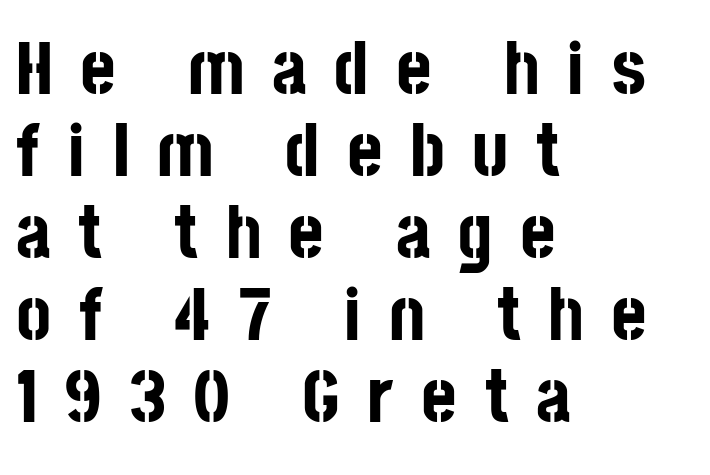
The image shows 76 px bold, condensed sans-serif type, upright; set left-aligned, tight line spacing (1.08x), unusually wide letter spacing (+0.36 em), not underlined; low stroke contrast and a large x-height.
